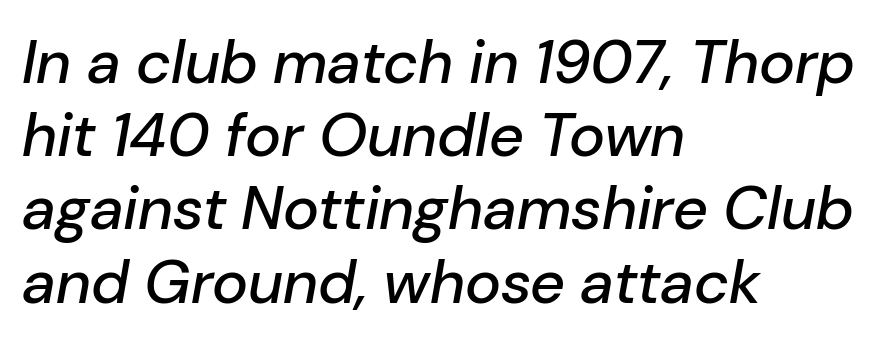
{"italic": "yes", "lean": "right", "slant_degrees": 10, "width": "normal", "stroke_contrast": "low", "x_height": "medium", "monospaced": "no", "underline": "no", "align": "left", "line_spacing_ratio": 1.2, "letter_spacing": "normal", "letter_spacing_em": 0.0, "glyph_px": 61}
